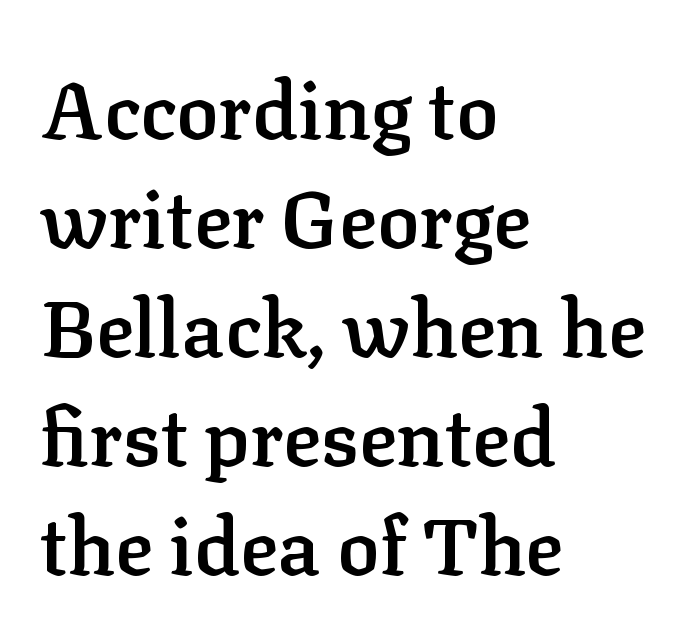
The image shows 79 px semibold serif type, upright; set left-aligned, normal line spacing (1.38x), normal letter spacing, not underlined; low stroke contrast and a medium x-height.
